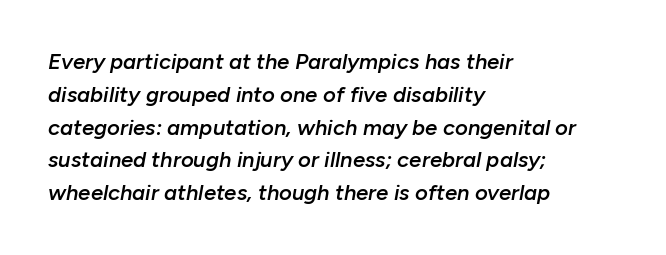
{"italic": "yes", "lean": "right", "slant_degrees": 10, "bold": "semi", "underline": "no", "align": "left", "line_spacing": "normal", "line_spacing_ratio": 1.49, "letter_spacing": "normal", "letter_spacing_em": 0.0, "glyph_px": 22}
